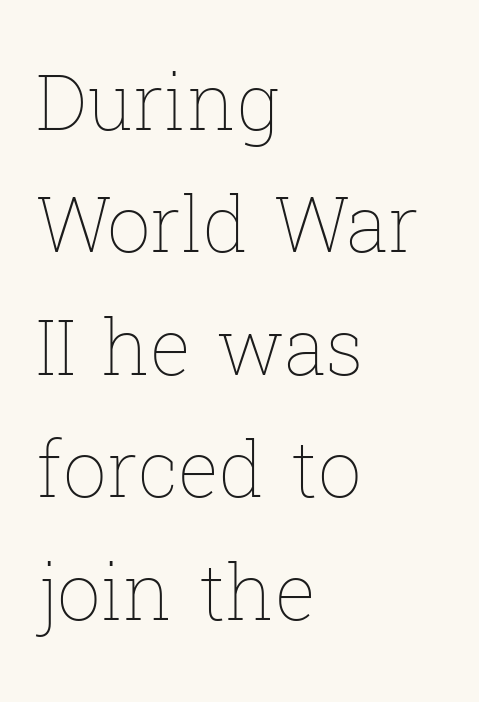
{"italic": "no", "bold": "no", "weight": "thin", "width": "normal", "stroke_contrast": "low", "x_height": "medium", "monospaced": "no", "underline": "no", "align": "left", "line_spacing": "normal", "line_spacing_ratio": 1.59, "letter_spacing": "normal", "letter_spacing_em": 0.0, "glyph_px": 77}
